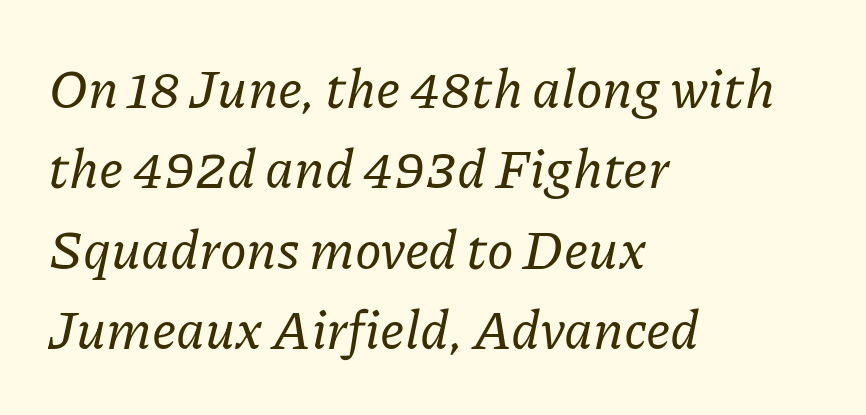
Here the designer chose a conventional face with non-uniform glyph widths. The face used here has a pronounced slope to its letters. Inter-character spacing is left at the font's built-in metrics. The setting favours the left margin, as ordinary paragraphs usually do. The lines sit at an ordinary, default distance from one another. This is serif lettering, the kind often seen in printed books.
